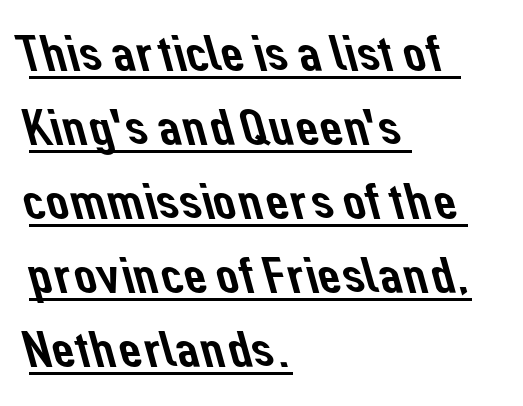
This block has exactly the height ordinary leading produces. The line texture is even and compact thanks to regular tracking. Serif or sans? Sans — the stroke terminals are bare. Glance below the letters and you will spot a drawn line. The rendering uses natural spacing where letterforms have individual widths.
